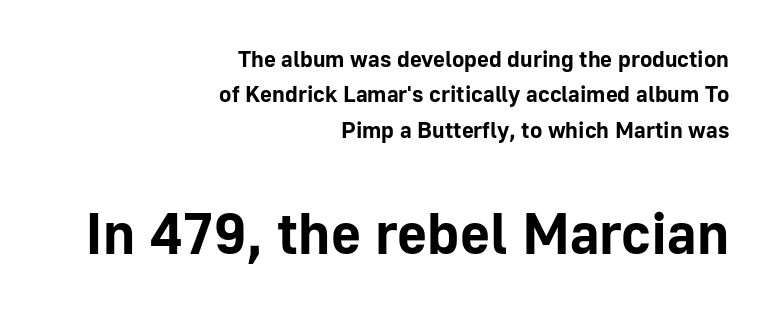
{"serif": "no", "italic": "no", "bold": "yes", "weight": "bold", "width": "normal", "stroke_contrast": "low", "x_height": "medium", "monospaced": "no", "underline": "no", "align": "right", "line_spacing": "normal", "line_spacing_ratio": 1.54, "letter_spacing": "normal", "letter_spacing_em": 0.0, "larger_block": "second", "size_ratio": 2.52, "glyph_px": 58}
